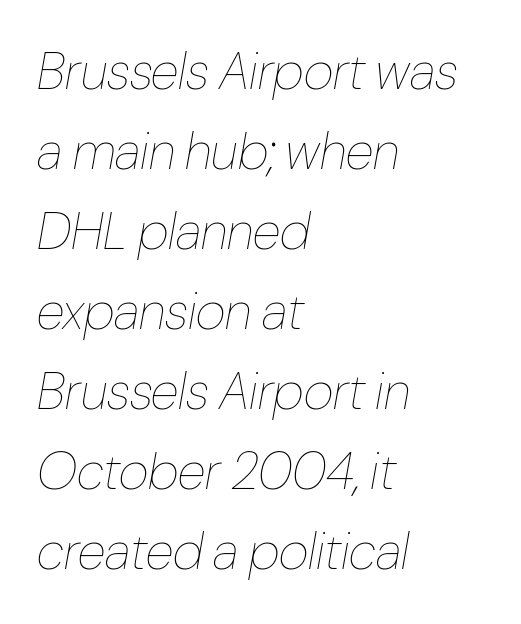
Q: Is the text bold? A: No.
Q: Is the text italic (slanted)? A: Yes, it leans right by about 10 degrees.
Q: Is the text underlined? A: No.
Q: How is the paragraph aligned? A: Left-aligned.
Q: Is the spacing between letters normal or unusually wide? A: Normal.
Q: Is the spacing between lines tight, normal or loose? A: Normal.
Q: Width (condensed, normal, or wide)? A: Condensed.
Q: Stroke contrast? A: Low.
Q: x-height? A: Medium.
Q: Monospaced? A: No.
